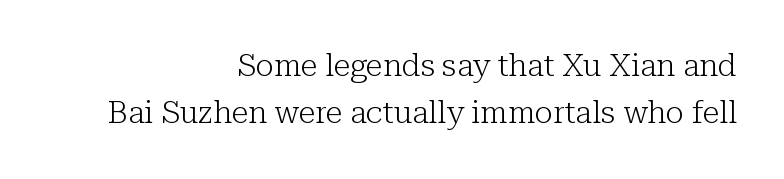
Q: Is the text bold? A: No.
Q: Is the text italic (slanted)? A: No, it is upright.
Q: Is the typeface a serif or a sans-serif typeface? A: Serif.
Q: Is the text underlined? A: No.
Q: How is the paragraph aligned? A: Right-aligned.
Q: Is the spacing between letters normal or unusually wide? A: Normal.
Q: Is the spacing between lines tight, normal or loose? A: Normal.
Q: Width (condensed, normal, or wide)? A: Normal.
Q: Stroke contrast? A: Low.
Q: x-height? A: Medium.
Q: Monospaced? A: No.
